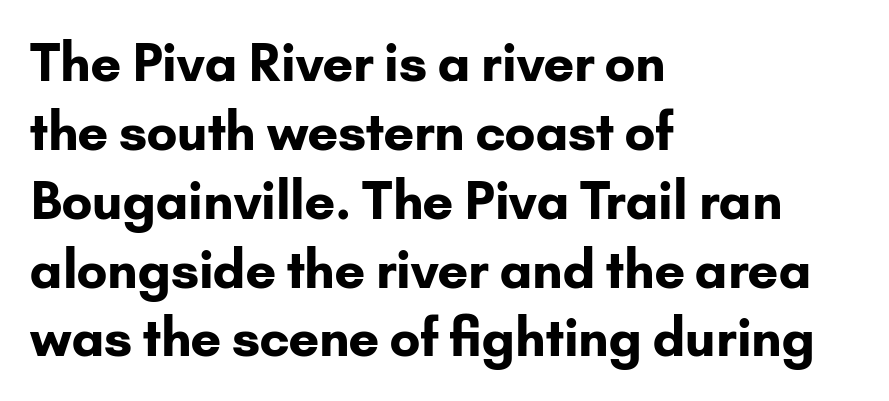
The image shows 51 px bold sans-serif type, upright; set left-aligned, normal line spacing (1.35x), normal letter spacing, not underlined; low stroke contrast and a small x-height.
